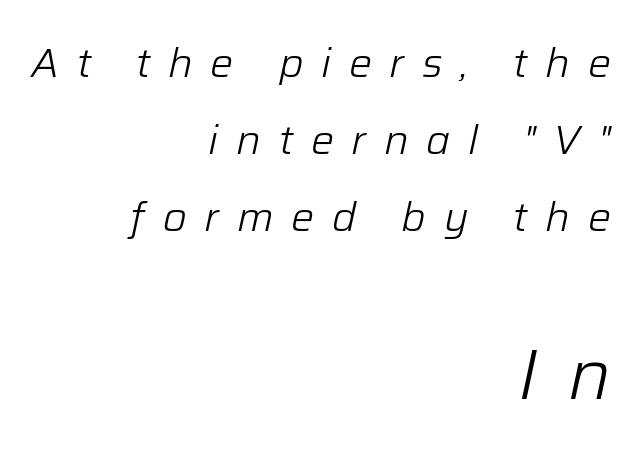
Q: Is the text bold? A: No.
Q: Is the text italic (slanted)? A: Yes, it leans right by about 12 degrees.
Q: Is the text underlined? A: No.
Q: How is the paragraph aligned? A: Right-aligned.
Q: Is the spacing between letters normal or unusually wide? A: Unusually wide.
Q: Which block of text is set in a larger size, the first (top) or the second (bottom)? A: The second (bottom) one.
Q: Width (condensed, normal, or wide)? A: Normal.
Q: Stroke contrast? A: Low.
Q: x-height? A: Medium.
Q: Monospaced? A: No.
